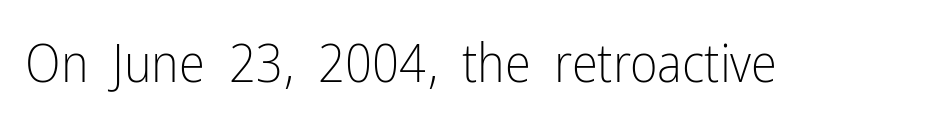
{"serif": "no", "italic": "no", "bold": "no", "weight": "light", "width": "condensed", "stroke_contrast": "low", "x_height": "medium", "monospaced": "no", "underline": "no", "letter_spacing": "normal", "letter_spacing_em": 0.0, "glyph_px": 53}
